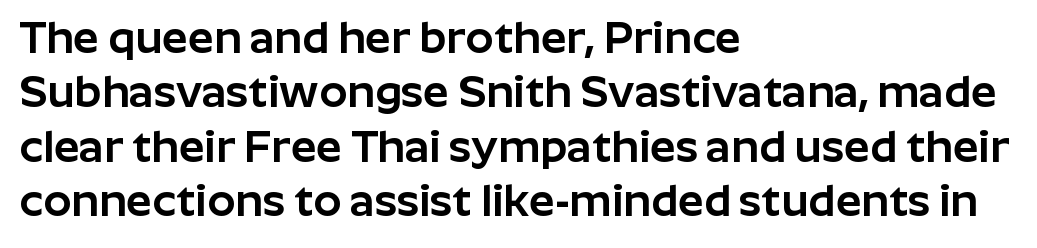
Q: Is the text italic (slanted)? A: No, it is upright.
Q: Is the typeface a serif or a sans-serif typeface? A: Sans-serif.
Q: Is the text underlined? A: No.
Q: How is the paragraph aligned? A: Left-aligned.
Q: Is the spacing between letters normal or unusually wide? A: Normal.
Q: Width (condensed, normal, or wide)? A: Normal.
Q: Stroke contrast? A: Low.
Q: x-height? A: Medium.
Q: Monospaced? A: No.
